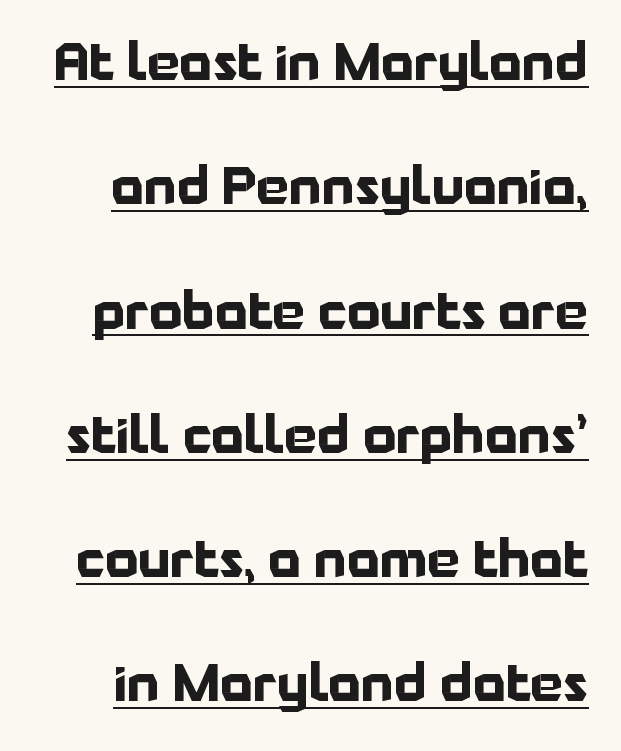
The image shows 52 px bold sans-serif type, upright; set loose line spacing (2.39x), normal letter spacing, underlined; low stroke contrast and a medium x-height.
